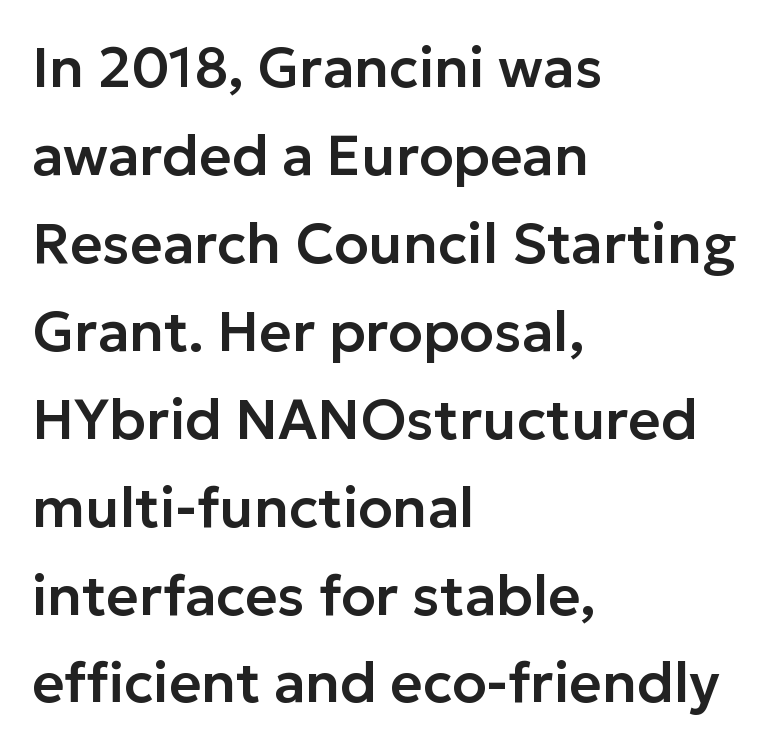
A typesetter would call this proportional, since set widths differ per character. All the whitespace from short lines collects on the right. In terms of leading, this rendering sits right in the middle. Serif or sans? Sans — the stroke terminals are bare. Here the glyphs are tracked normally, forming tight word shapes. Nobody drew a line under any word here.
